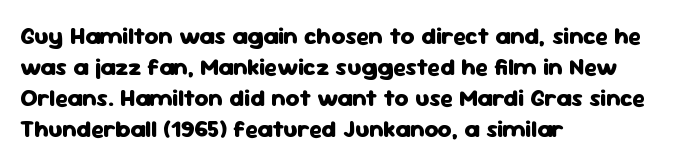
The image shows 24 px bold type, upright; set left-aligned, normal line spacing (1.29x), normal letter spacing, not underlined.
